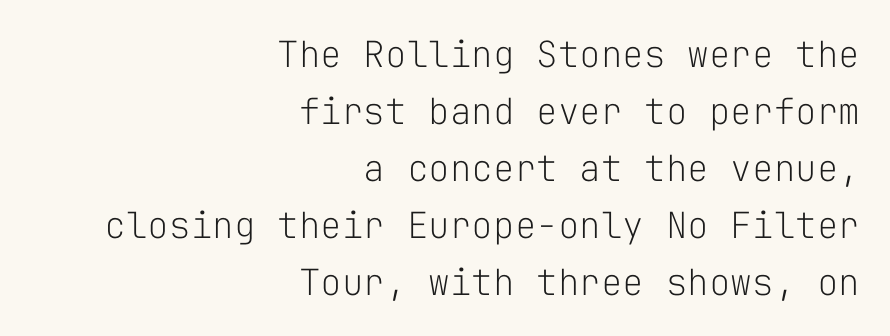
The image shows 36 px light sans-serif type, upright, monospaced; set right-aligned, normal line spacing (1.58x), normal letter spacing, not underlined; low stroke contrast and a medium x-height.
